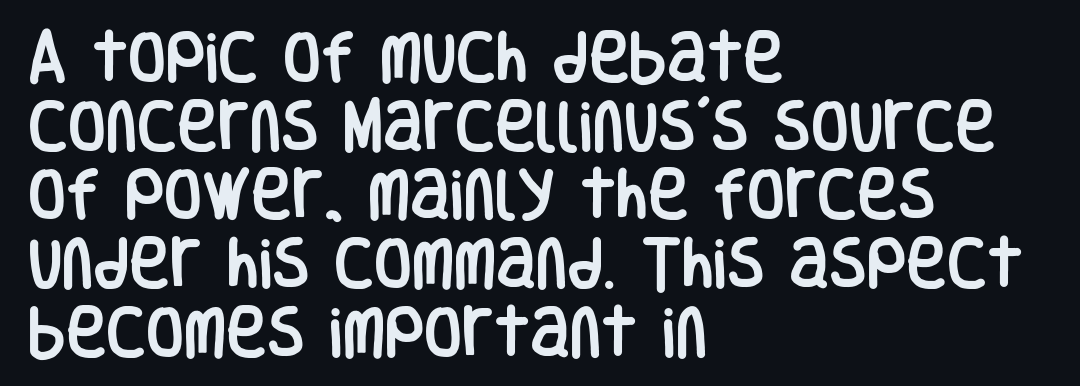
Observe the ordinary spacing: letters are neighbours, not strangers. These lines were composed using upright roman letters. The rag falls on the right side of this text block. This block has exactly the height ordinary leading produces. Lines of text with bare space underneath.
